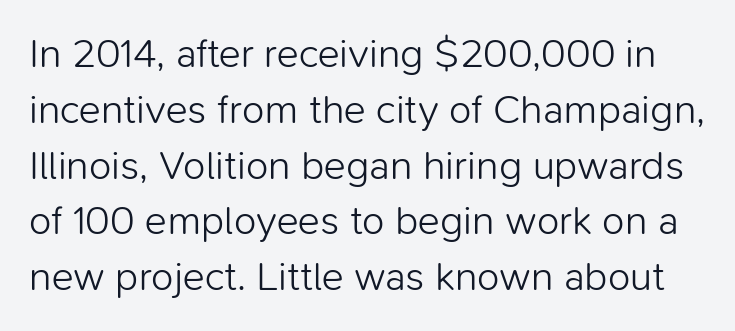
Q: Is the text bold? A: No.
Q: Is the text italic (slanted)? A: No, it is upright.
Q: Is the typeface a serif or a sans-serif typeface? A: Sans-serif.
Q: Is the text underlined? A: No.
Q: Is the spacing between letters normal or unusually wide? A: Normal.
Q: Is the spacing between lines tight, normal or loose? A: Normal.
Q: Width (condensed, normal, or wide)? A: Normal.
Q: Stroke contrast? A: Low.
Q: x-height? A: Medium.
Q: Monospaced? A: No.
